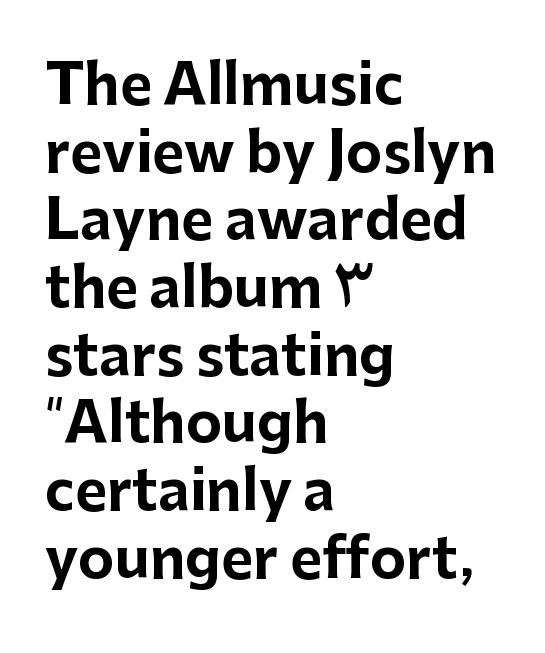
Compared with an ordinary text face, these strokes are far heavier — a full bold. Is this a fixed-width face? No — the glyphs have proportional, varying widths. Each word holds together tightly as a unit, with standard inter-letter gaps. Are there feet on the stems? There aren't — it's a sans. A clean baseline with only descenders dipping below it.
